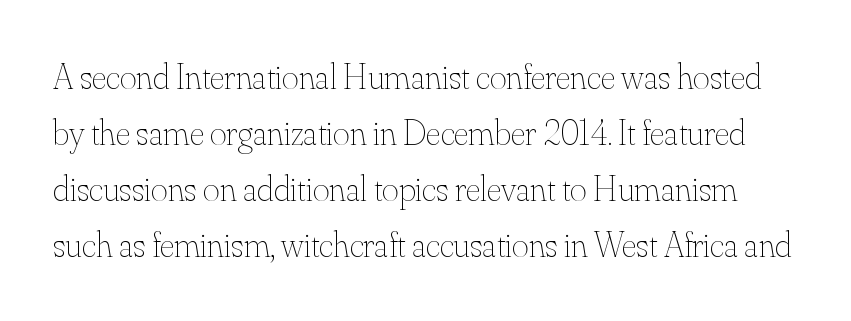
Any mark beneath the type? The region is blank. A typesetter would call this proportional, since set widths differ per character. Is the stroke heavy? The answer is a plain regular-or-lighter. Letter spacing: default. A typesetter would mark this as roman, not italic.
